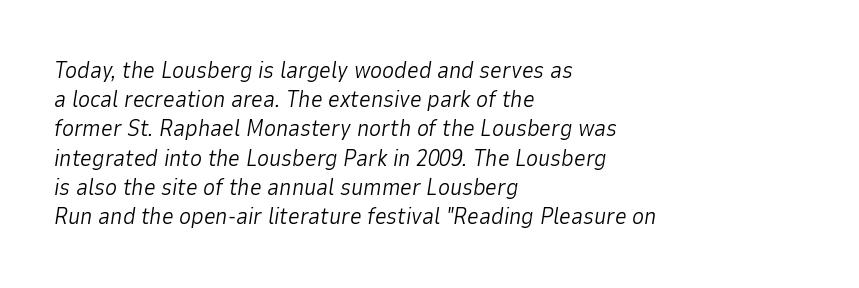
Line starts are locked; line ends wander. Letters rest on an invisible, unmarked baseline. Between one letter and the next there's only the usual sliver of space. The letters are slanted; this is an italic face. Leading matches the norm, producing a regular column.
